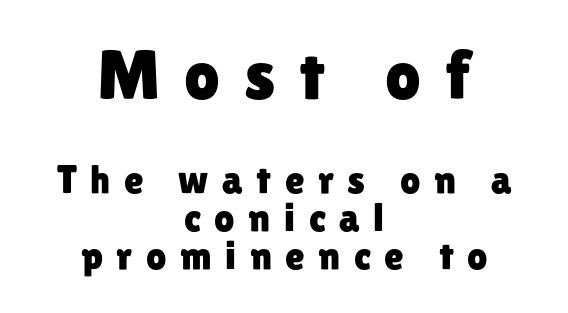
{"serif": "no", "italic": "no", "width": "normal", "stroke_contrast": "low", "x_height": "medium", "monospaced": "no", "underline": "no", "align": "center", "line_spacing": "tight", "line_spacing_ratio": 0.95, "letter_spacing": "wide", "letter_spacing_em": 0.34, "larger_block": "first", "size_ratio": 1.75, "glyph_px": 70}
